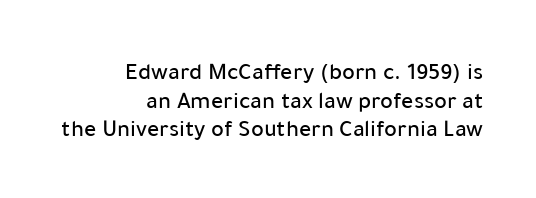
What stands out about the letter spacing? Nothing — it is the standard amount. The font's upright variant was chosen for this text. If you drew a ruler down the right edge, every line would touch it. Descender tails drop into unmarked territory.
